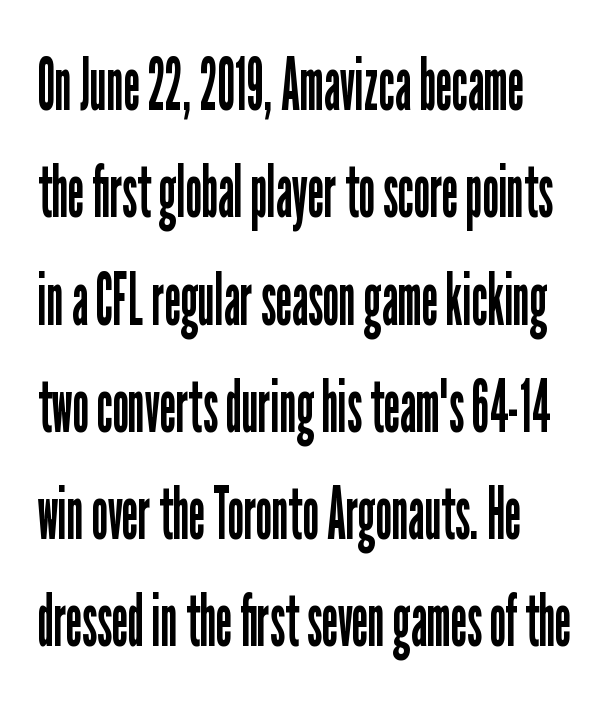
Q: Is the text bold? A: No.
Q: Is the text italic (slanted)? A: No, it is upright.
Q: Is the typeface a serif or a sans-serif typeface? A: Sans-serif.
Q: Is the text underlined? A: No.
Q: How is the paragraph aligned? A: Left-aligned.
Q: Is the spacing between letters normal or unusually wide? A: Normal.
Q: Is the spacing between lines tight, normal or loose? A: Normal.
Q: Width (condensed, normal, or wide)? A: Condensed.
Q: Stroke contrast? A: Low.
Q: x-height? A: Medium.
Q: Monospaced? A: No.
